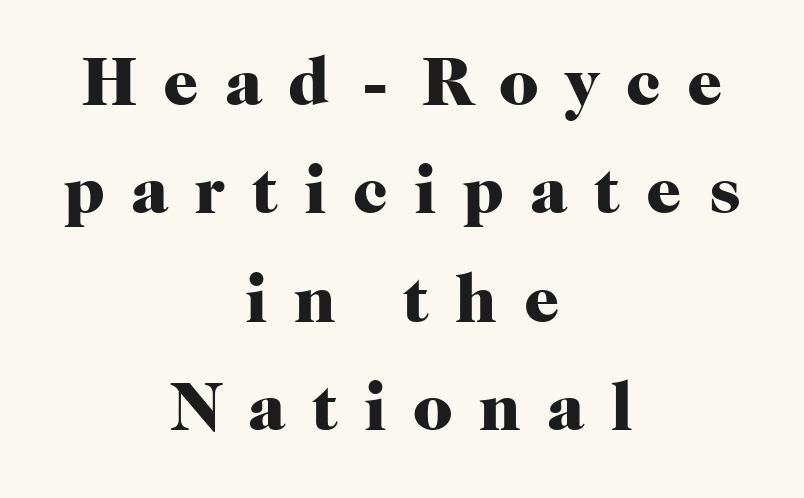
Q: Is the text bold? A: Yes.
Q: Is the text italic (slanted)? A: No, it is upright.
Q: Is the typeface a serif or a sans-serif typeface? A: Serif.
Q: Is the text underlined? A: No.
Q: How is the paragraph aligned? A: Centered.
Q: Is the spacing between letters normal or unusually wide? A: Unusually wide.
Q: Is the spacing between lines tight, normal or loose? A: Normal.
Q: Width (condensed, normal, or wide)? A: Normal.
Q: Stroke contrast? A: High.
Q: x-height? A: Medium.
Q: Monospaced? A: No.
